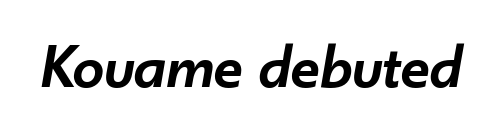
Q: Is the text bold? A: Semi-bold.
Q: Is the text italic (slanted)? A: Yes, it leans right by about 10 degrees.
Q: Is the text underlined? A: No.
Q: Is the spacing between letters normal or unusually wide? A: Normal.
Q: Width (condensed, normal, or wide)? A: Normal.
Q: Stroke contrast? A: Low.
Q: x-height? A: Small.
Q: Monospaced? A: No.
